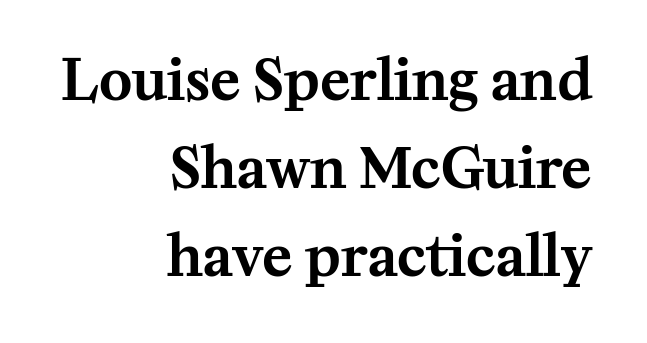
{"serif": "yes", "italic": "no", "width": "normal", "stroke_contrast": "medium", "x_height": "medium", "monospaced": "no", "underline": "no", "align": "right", "line_spacing": "normal", "line_spacing_ratio": 1.57, "letter_spacing": "normal", "letter_spacing_em": 0.0, "glyph_px": 56}
